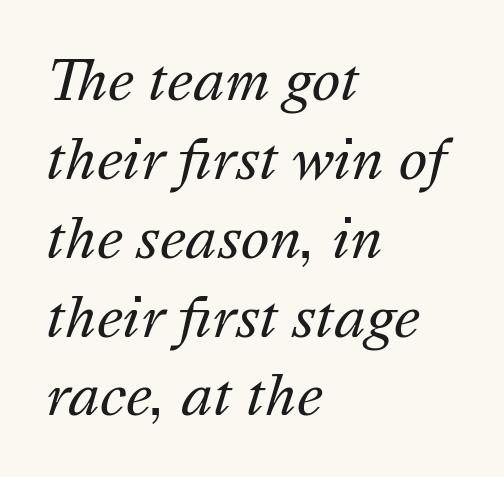
The image shows 54 px regular-weight type, italic (leaning right); set left-aligned, normal line spacing (1.46x), normal letter spacing, not underlined; medium stroke contrast and a medium x-height.
